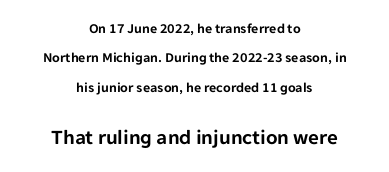
The image shows 21 px text type, upright; set centered, loose line spacing (2.09x), normal letter spacing, not underlined; the second (bottom) block is 1.5x larger.
